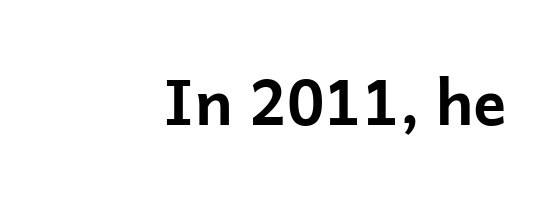
The image shows 62 px bold sans-serif type, upright; set normal letter spacing, not underlined; low stroke contrast and a medium x-height.
